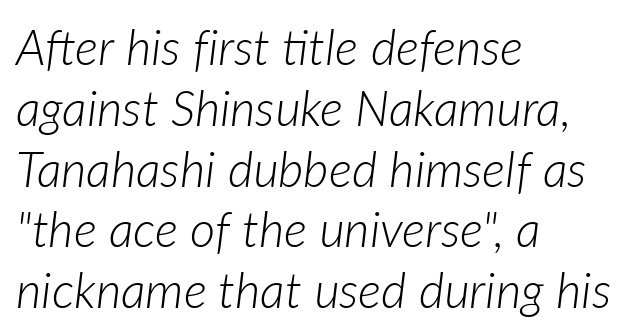
The passage shown is typed in a proportional face where columns would drift. Counters stay open thanks to moderate or lighter strokes. Descenders hang freely into open space. Each line starts at the same left margin while the right side varies. Every character sits at an angle, as italics do.
